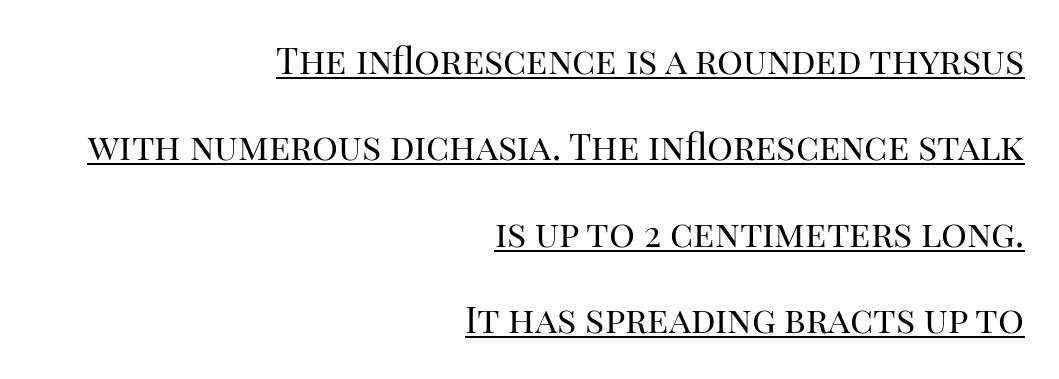
{"serif": "yes", "italic": "no", "bold": "no", "weight": "regular", "width": "normal", "stroke_contrast": "high", "x_height": "large", "monospaced": "no", "underline": "yes", "align": "right", "line_spacing": "loose", "line_spacing_ratio": 2.4, "letter_spacing": "normal", "letter_spacing_em": 0.0, "glyph_px": 36}
